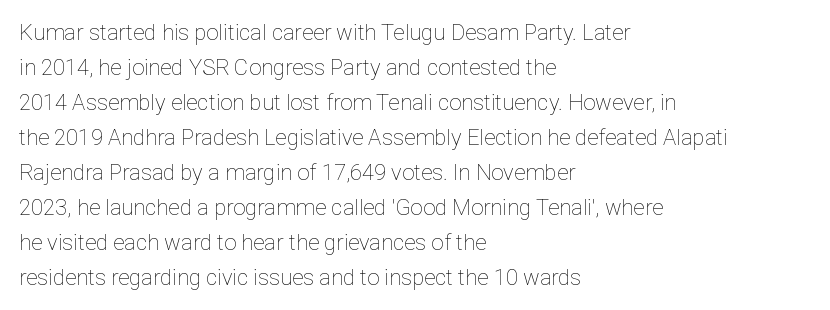
Every stem runs plumb, perpendicular to the baseline. Ink coverage per letter is moderate at most. Does extra space separate the letters? No, they use regular spacing. Line starts are locked; line ends wander. If you measured baseline to baseline, you'd find a middling distance.
